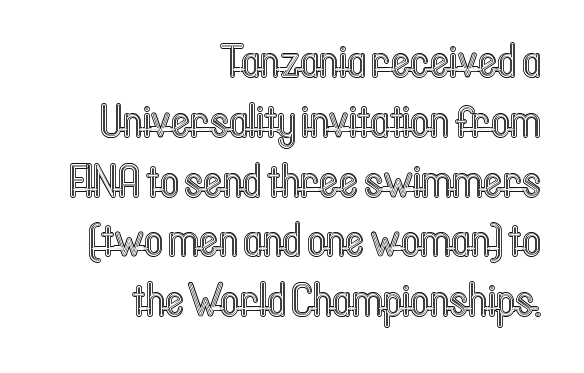
Q: Is the text italic (slanted)? A: No, it is upright.
Q: Is the text underlined? A: No.
Q: How is the paragraph aligned? A: Right-aligned.
Q: Is the spacing between letters normal or unusually wide? A: Normal.
Q: Is the spacing between lines tight, normal or loose? A: Normal.
Q: Width (condensed, normal, or wide)? A: Condensed.
Q: x-height? A: Medium.
Q: Monospaced? A: No.
